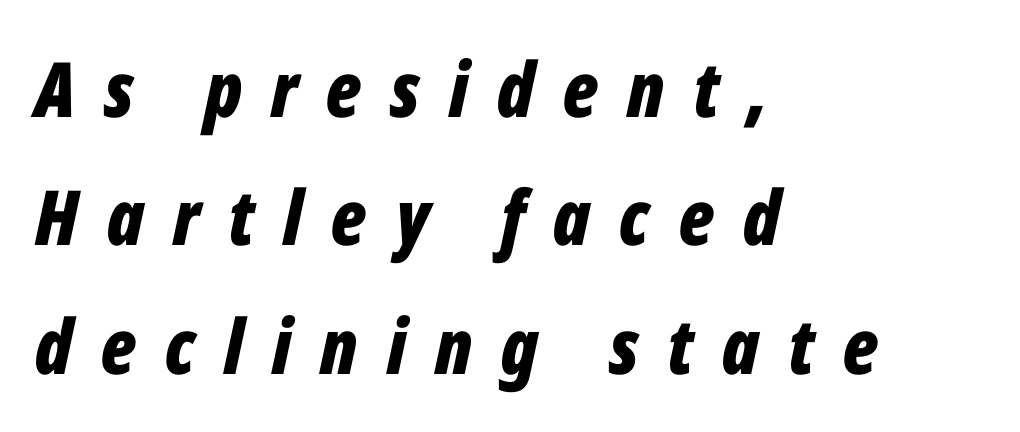
The image shows 76 px bold, condensed type, italic (leaning right); set left-aligned, normal line spacing (1.69x), unusually wide letter spacing (+0.38 em), not underlined; low stroke contrast and a medium x-height.
